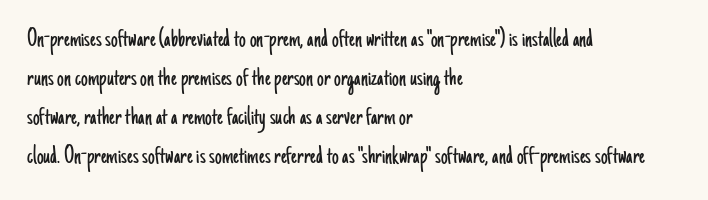
The image shows 27 px text type, upright; set left-aligned, normal line spacing (1.45x), normal letter spacing, not underlined.
